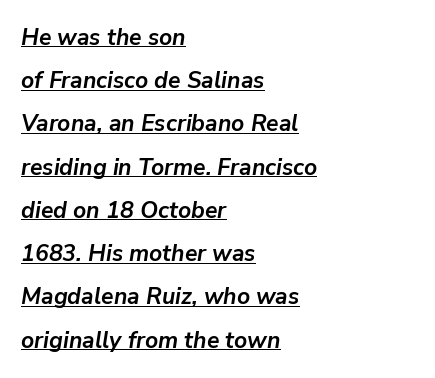
The lettering tilts uniformly, giving the passage an italic look. Underlined type. Every row of glyphs begins at an identical x-position on the left. This sample uses plain, unmodified letter spacing. The characters look thick and weighty, a clear bold.
